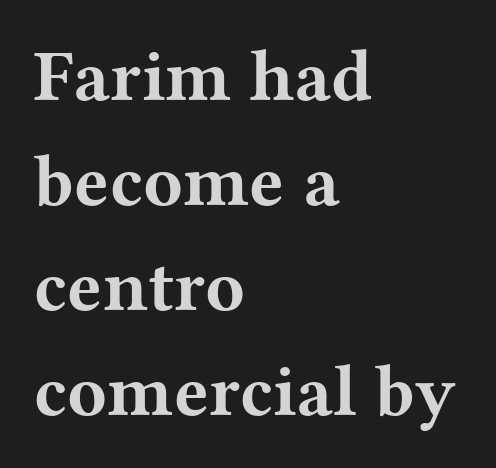
The image shows 73 px bold, wide serif type, upright; set left-aligned, normal line spacing (1.44x), normal letter spacing, not underlined; medium stroke contrast and a medium x-height.
